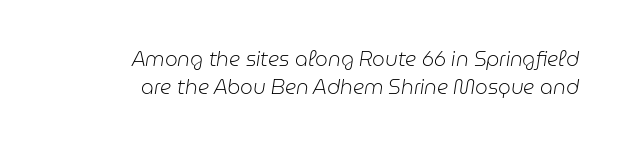
The image shows 20 px text type, italic (leaning right); set right-aligned, normal line spacing (1.38x), normal letter spacing, not underlined.
